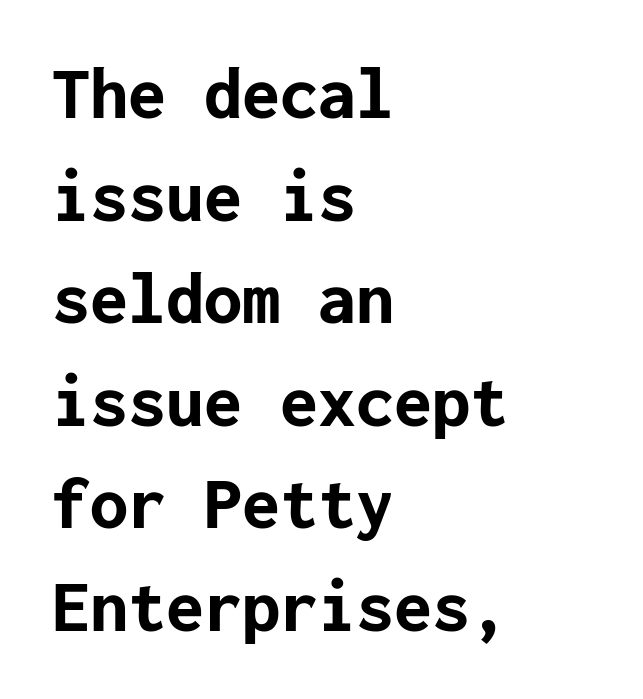
Q: Is the text bold? A: Yes.
Q: Is the text italic (slanted)? A: No, it is upright.
Q: Is the typeface a serif or a sans-serif typeface? A: Sans-serif.
Q: Is the text underlined? A: No.
Q: How is the paragraph aligned? A: Left-aligned.
Q: Is the spacing between letters normal or unusually wide? A: Normal.
Q: Is the spacing between lines tight, normal or loose? A: Normal.
Q: Width (condensed, normal, or wide)? A: Normal.
Q: Stroke contrast? A: Low.
Q: x-height? A: Medium.
